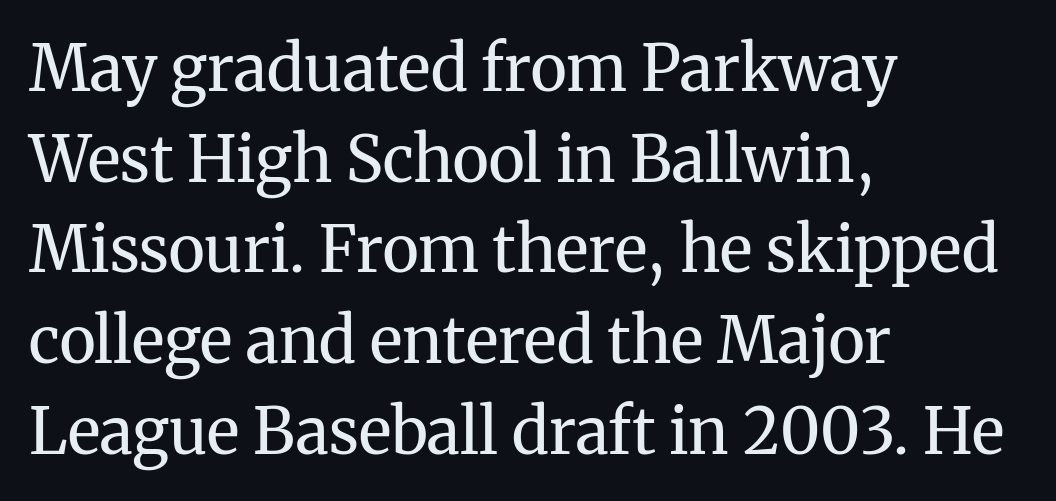
{"serif": "yes", "italic": "no", "bold": "no", "weight": "regular", "width": "normal", "stroke_contrast": "medium", "x_height": "medium", "monospaced": "no", "underline": "no", "align": "left", "line_spacing": "normal", "line_spacing_ratio": 1.44, "letter_spacing": "normal", "letter_spacing_em": 0.0, "glyph_px": 63}
